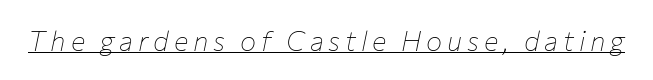
{"italic": "yes", "lean": "right", "slant_degrees": 12, "bold": "no", "underline": "yes", "glyph_px": 27}
